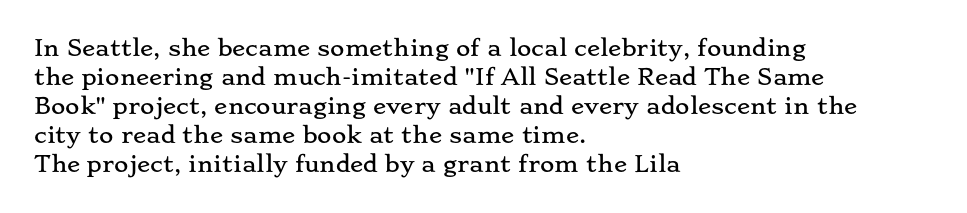
Q: Is the text italic (slanted)? A: No, it is upright.
Q: Is the text underlined? A: No.
Q: How is the paragraph aligned? A: Left-aligned.
Q: Is the spacing between letters normal or unusually wide? A: Normal.
Q: Is the spacing between lines tight, normal or loose? A: Normal.
